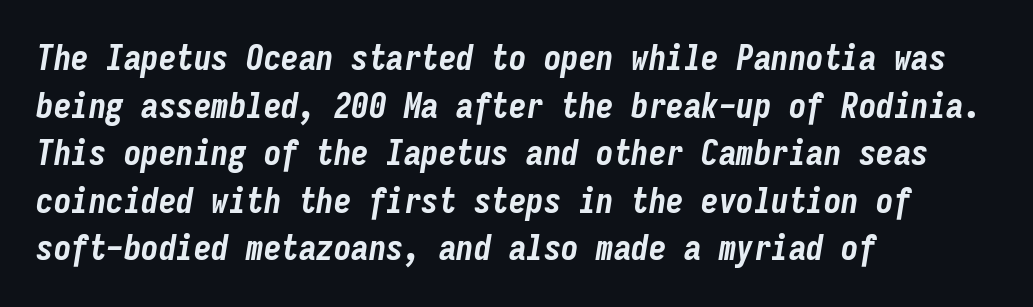
This sample uses an oblique cut, with every glyph tilted off the vertical. The letters sit at their default tracking, neither squeezed nor spread. The glyphs are unaccompanied by any horizontal stroke below them. Each line starts at the same left margin while the right side varies.
